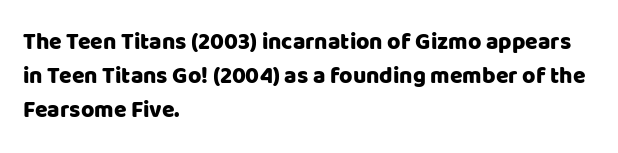
Q: Is the text italic (slanted)? A: No, it is upright.
Q: Is the text underlined? A: No.
Q: How is the paragraph aligned? A: Left-aligned.
Q: Is the spacing between letters normal or unusually wide? A: Normal.
Q: Is the spacing between lines tight, normal or loose? A: Normal.
